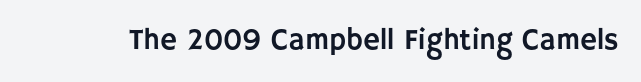
The image shows 29 px sans-serif type, upright; set normal letter spacing, not underlined; low stroke contrast and a large x-height.
